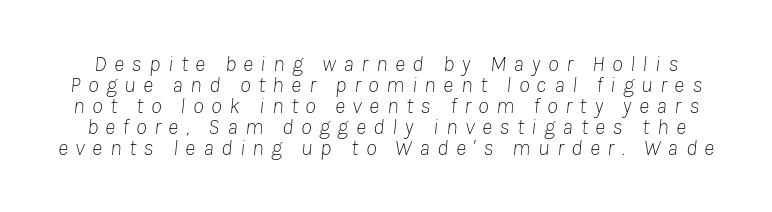
Glyph-to-glyph distance is far greater than everyday printed text. The weight would be labelled regular, book, light, or lighter still. Anything drawn beneath the words? Only blank space. Characters are canted at an angle relative to the baseline's perpendicular. Notice how descenders almost collide with the ascenders below — that's tight leading.
